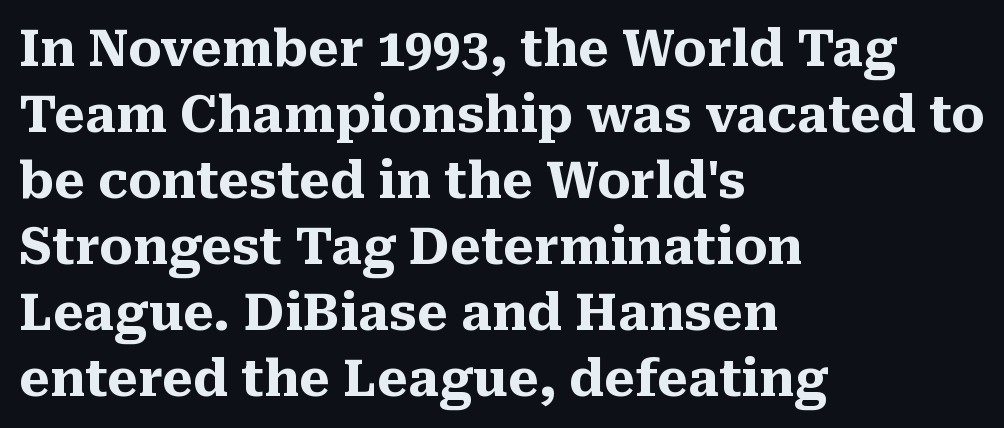
Is the block centered? No — it sits flush against the left margin. What's the leading like? Ordinary, nothing unusual. Serif or sans? Serif — the stroke terminals have little feet. Tracking value appears to be zero — textbook default spacing. These lines carry a lot of weight — the face is fully bold. Here the designer chose a conventional face with non-uniform glyph widths.
